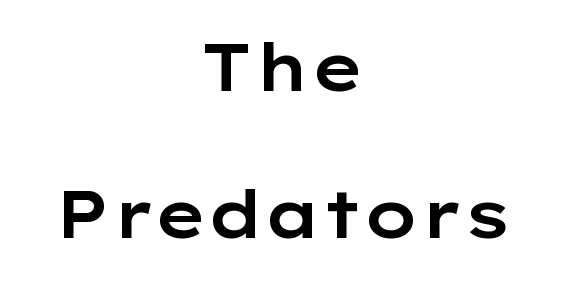
The passage shown is typed in a proportional face where columns would drift. The specimen omits any rule beneath the text block's lines. Words appear dense and cohesive because spacing is normal. In CSS terms this would be text-align: center. A typesetter would call this leading open, well beyond the default.
